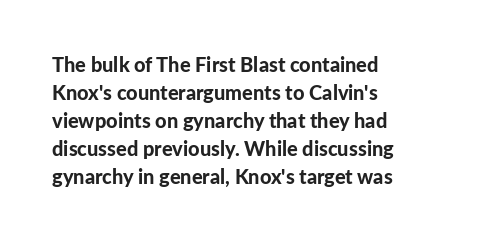
The image shows 20 px bold type, upright; set left-aligned, normal line spacing (1.4x), normal letter spacing, not underlined.
